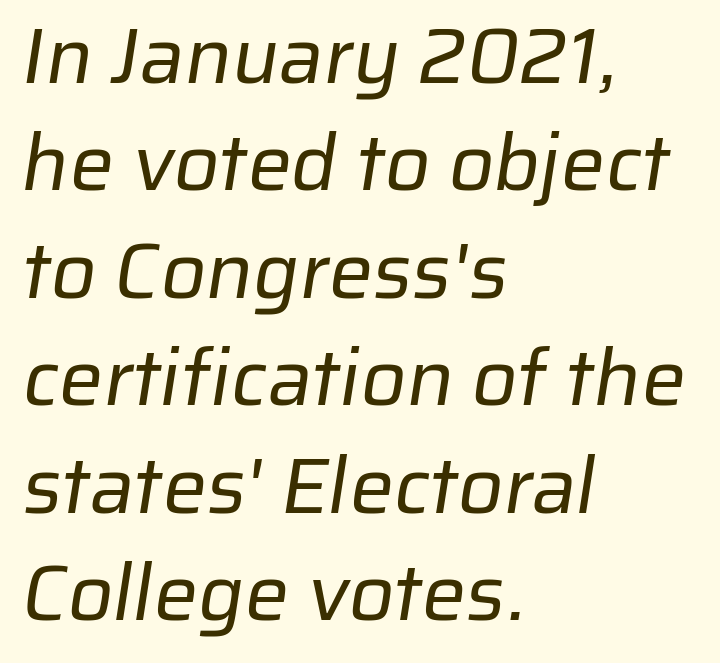
{"serif": "no", "bold": "no", "weight": "regular", "width": "normal", "stroke_contrast": "low", "x_height": "medium", "monospaced": "no", "underline": "no", "align": "left", "line_spacing": "normal", "line_spacing_ratio": 1.36, "letter_spacing": "normal", "letter_spacing_em": 0.0, "glyph_px": 79}
